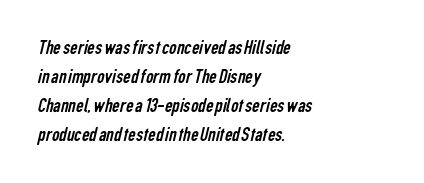
{"bold": "no", "underline": "no", "align": "left", "line_spacing": "normal", "line_spacing_ratio": 1.38, "letter_spacing": "normal", "letter_spacing_em": 0.0, "glyph_px": 21}
